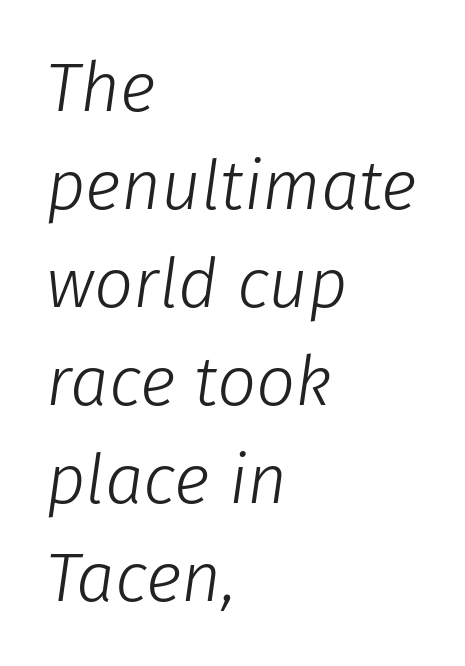
{"italic": "yes", "lean": "right", "slant_degrees": 8, "bold": "no", "weight": "light", "width": "normal", "stroke_contrast": "low", "x_height": "medium", "monospaced": "no", "underline": "no", "align": "left", "line_spacing": "normal", "line_spacing_ratio": 1.42, "letter_spacing": "normal", "letter_spacing_em": 0.0, "glyph_px": 69}
